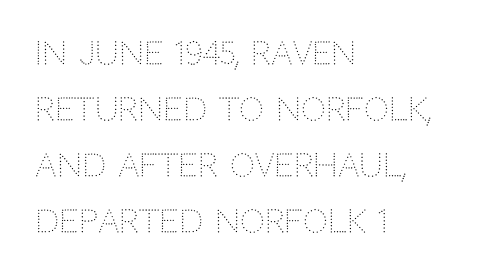
A typesetter would call this proportional, since set widths differ per character. The setting favours the left margin, as ordinary paragraphs usually do. Italic: no, the glyphs are upright roman. Short note: letters normally spaced.
